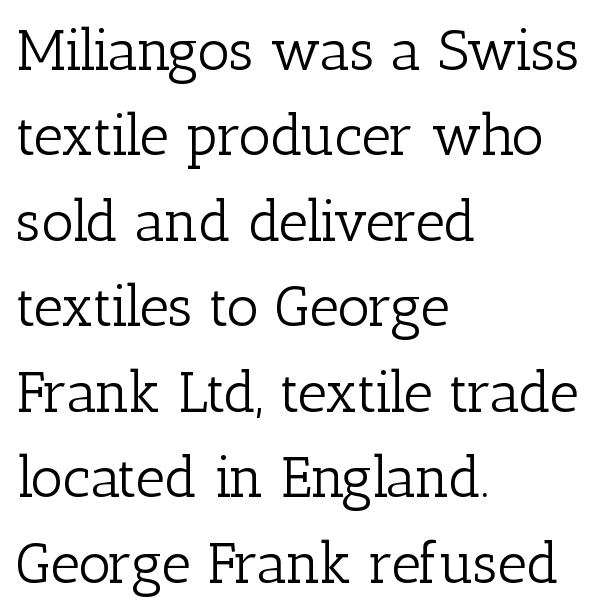
The image shows 57 px light serif type, upright; set left-aligned, normal line spacing (1.5x), normal letter spacing, not underlined; low stroke contrast and a medium x-height.
